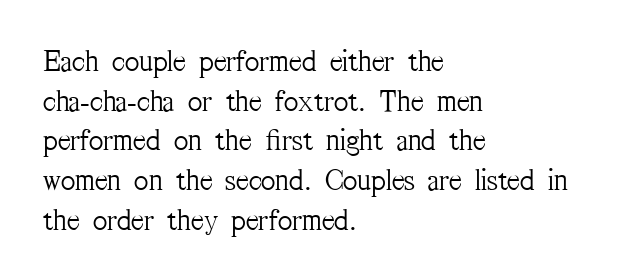
Serif or sans? Serif — the stroke terminals have little feet. Spacing verdict: proportional, widths tailored to each character. Honestly, the letter spacing is just normal — you wouldn't notice it. The passage is arranged the way most books set body copy — flush left. The strip under each line holds only bare page. Posture: upright roman.
